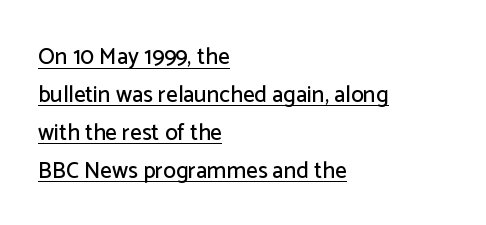
{"italic": "no", "underline": "yes", "align": "left", "line_spacing": "normal", "line_spacing_ratio": 1.65, "letter_spacing": "normal", "letter_spacing_em": 0.0, "glyph_px": 23}
